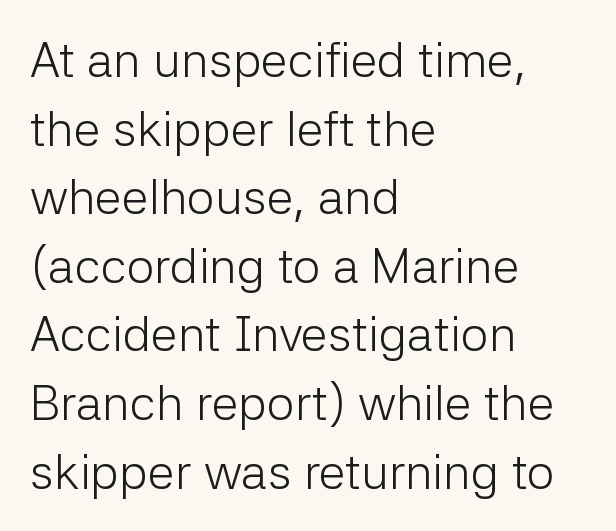
{"serif": "no", "italic": "no", "bold": "no", "weight": "light", "width": "normal", "stroke_contrast": "low", "x_height": "medium", "monospaced": "no", "underline": "no", "align": "left", "line_spacing": "normal", "line_spacing_ratio": 1.4, "letter_spacing": "normal", "letter_spacing_em": 0.0, "glyph_px": 49}
